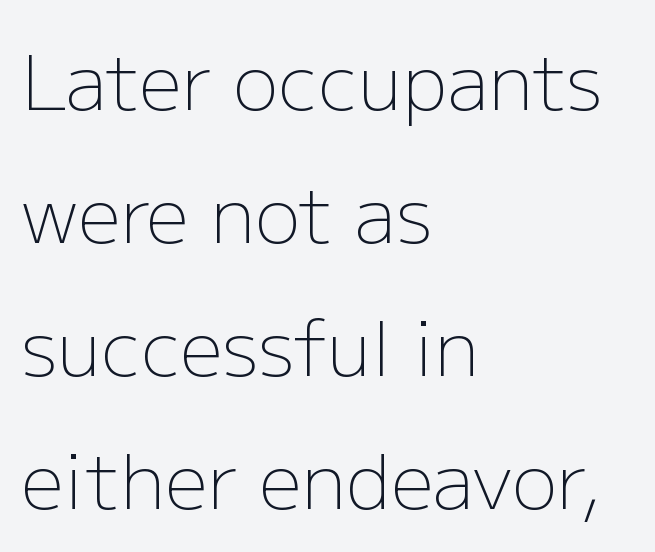
{"serif": "no", "italic": "no", "bold": "no", "weight": "light", "width": "normal", "stroke_contrast": "low", "x_height": "medium", "monospaced": "no", "underline": "no", "align": "left", "line_spacing_ratio": 1.75, "letter_spacing": "normal", "letter_spacing_em": 0.0, "glyph_px": 76}
